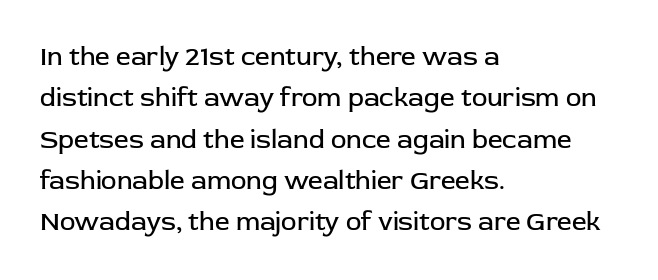
Each stroke keeps to a modest, everyday thickness or less. Whoever set this chose a conventional vertical rhythm. Caption: multi-line text, flush left, ragged right. Underlining? Definitely not there.
